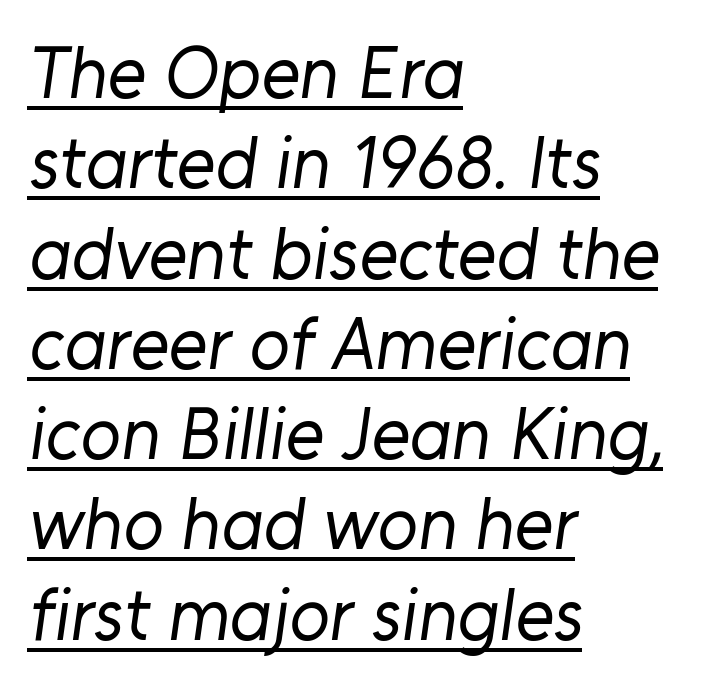
{"serif": "no", "bold": "no", "weight": "regular", "width": "normal", "stroke_contrast": "low", "x_height": "medium", "monospaced": "no", "underline": "yes", "align": "left", "line_spacing_ratio": 1.22, "letter_spacing": "normal", "letter_spacing_em": 0.0, "glyph_px": 74}
